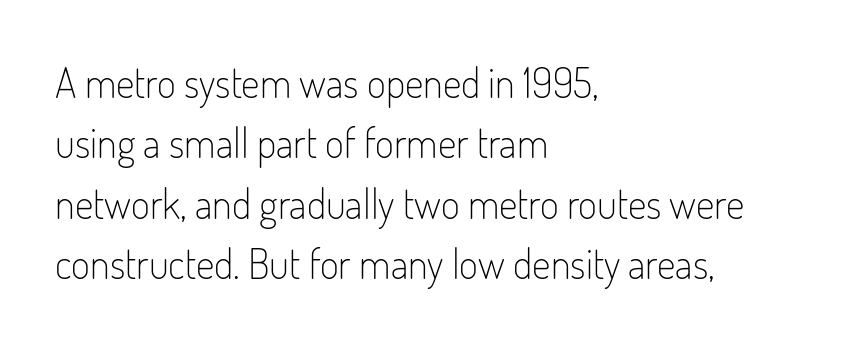
{"serif": "no", "italic": "no", "bold": "no", "weight": "light", "width": "condensed", "stroke_contrast": "low", "x_height": "small", "monospaced": "no", "underline": "no", "align": "left", "line_spacing": "normal", "line_spacing_ratio": 1.47, "letter_spacing": "normal", "letter_spacing_em": 0.0, "glyph_px": 41}
